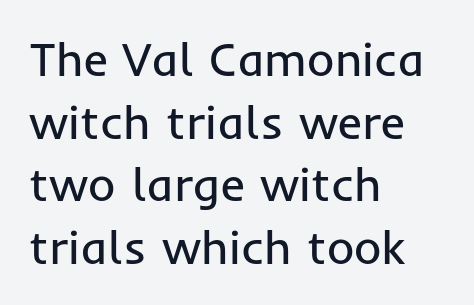
{"serif": "no", "italic": "no", "bold": "no", "weight": "regular", "width": "normal", "stroke_contrast": "low", "x_height": "medium", "monospaced": "no", "underline": "no", "align": "left", "line_spacing": "normal", "line_spacing_ratio": 1.33, "letter_spacing": "normal", "letter_spacing_em": 0.0, "glyph_px": 47}
